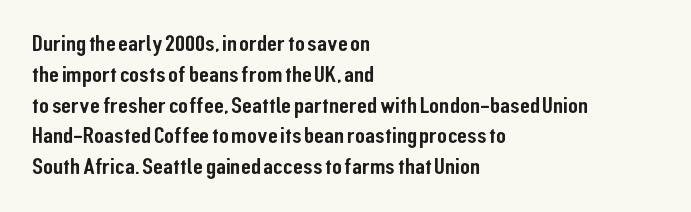
Q: Is the text italic (slanted)? A: No, it is upright.
Q: Is the text underlined? A: No.
Q: How is the paragraph aligned? A: Left-aligned.
Q: Is the spacing between letters normal or unusually wide? A: Normal.
Q: Is the spacing between lines tight, normal or loose? A: Normal.
